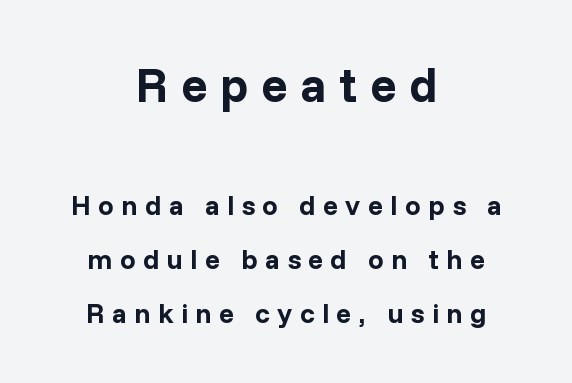
Q: Is the text bold? A: Yes.
Q: Is the text italic (slanted)? A: No, it is upright.
Q: Is the typeface a serif or a sans-serif typeface? A: Sans-serif.
Q: Is the text underlined? A: No.
Q: How is the paragraph aligned? A: Centered.
Q: Is the spacing between letters normal or unusually wide? A: Unusually wide.
Q: Is the spacing between lines tight, normal or loose? A: Loose.
Q: Which block of text is set in a larger size, the first (top) or the second (bottom)? A: The first (top) one.
Q: Width (condensed, normal, or wide)? A: Normal.
Q: Stroke contrast? A: Low.
Q: x-height? A: Medium.
Q: Monospaced? A: No.
